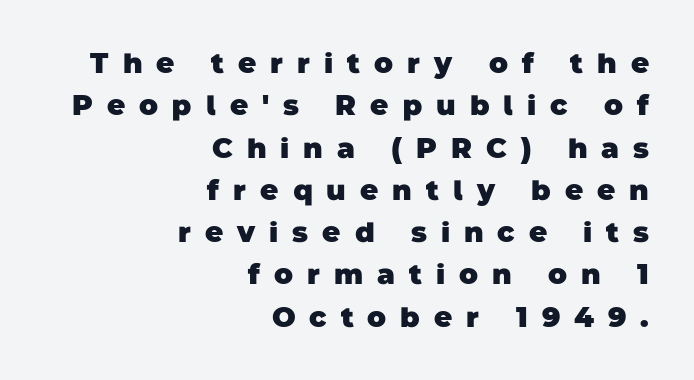
{"serif": "no", "bold": "yes", "weight": "heavy", "width": "normal", "stroke_contrast": "low", "x_height": "large", "monospaced": "no", "underline": "no", "align": "right", "line_spacing": "normal", "line_spacing_ratio": 1.51, "letter_spacing": "wide", "letter_spacing_em": 0.5, "glyph_px": 28}
